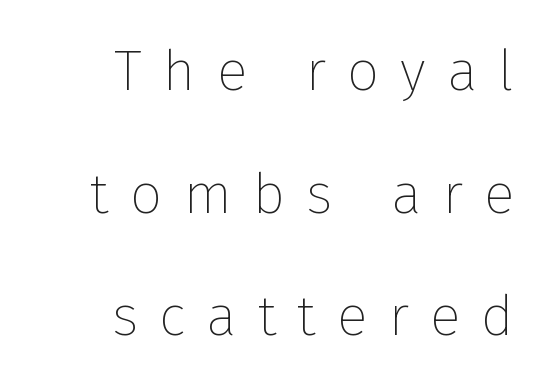
{"serif": "no", "italic": "no", "bold": "no", "weight": "thin", "width": "normal", "stroke_contrast": "low", "x_height": "medium", "monospaced": "no", "underline": "no", "align": "right", "line_spacing": "loose", "line_spacing_ratio": 2.15, "letter_spacing": "wide", "letter_spacing_em": 0.37, "glyph_px": 57}
